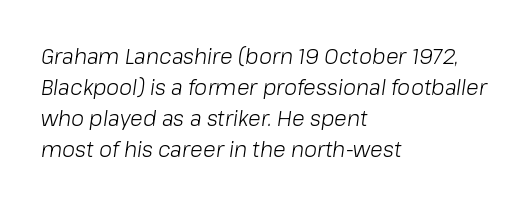
Q: Is the text bold? A: No.
Q: Is the text italic (slanted)? A: Yes, it leans right by about 8 degrees.
Q: Is the text underlined? A: No.
Q: How is the paragraph aligned? A: Left-aligned.
Q: Is the spacing between letters normal or unusually wide? A: Normal.
Q: Is the spacing between lines tight, normal or loose? A: Normal.
